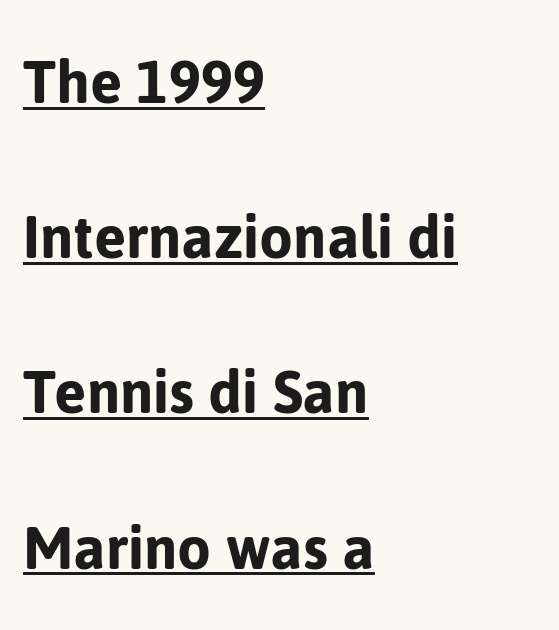
The image shows 69 px sans-serif type, upright; set left-aligned, loose line spacing (2.25x), normal letter spacing, underlined; low stroke contrast and a medium x-height.
